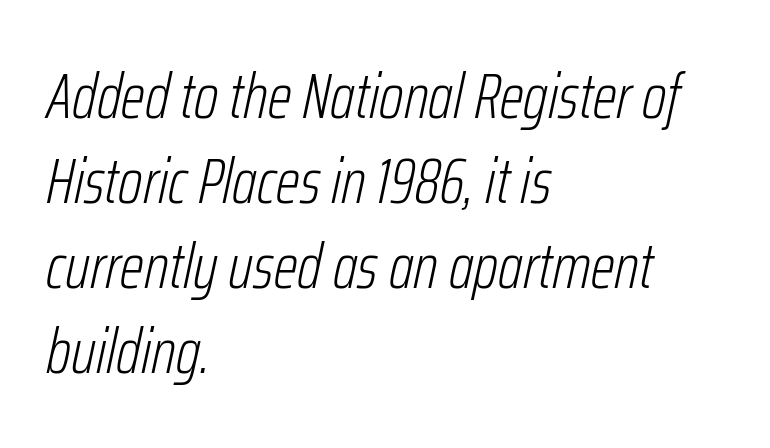
The image shows 63 px light, condensed type, italic (leaning right); set left-aligned, normal line spacing (1.35x), normal letter spacing, not underlined; low stroke contrast and a medium x-height.
